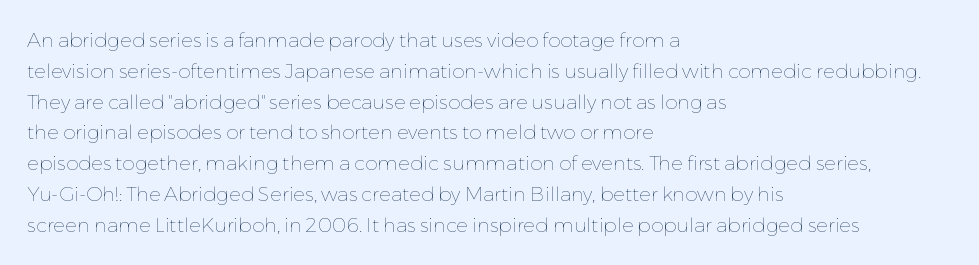
The image shows 20 px text type, upright; set left-aligned, normal line spacing (1.54x), normal letter spacing, not underlined.
